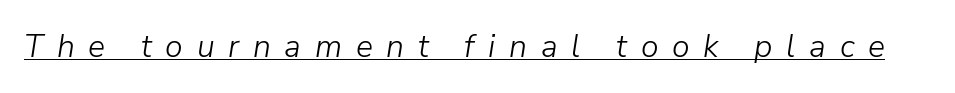
The image shows 32 px light type, italic (leaning right); set unusually wide letter spacing (+0.43 em), underlined; low stroke contrast and a medium x-height.
